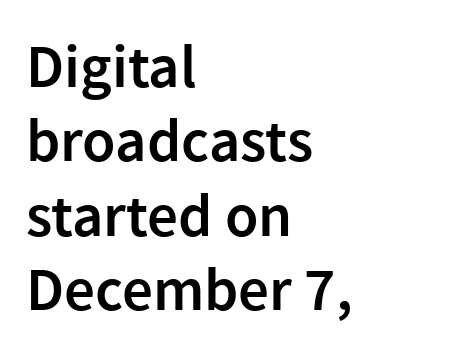
Q: Is the text bold? A: Semi-bold.
Q: Is the text italic (slanted)? A: No, it is upright.
Q: Is the typeface a serif or a sans-serif typeface? A: Sans-serif.
Q: Is the text underlined? A: No.
Q: How is the paragraph aligned? A: Left-aligned.
Q: Is the spacing between letters normal or unusually wide? A: Normal.
Q: Width (condensed, normal, or wide)? A: Normal.
Q: x-height? A: Medium.
Q: Monospaced? A: No.
